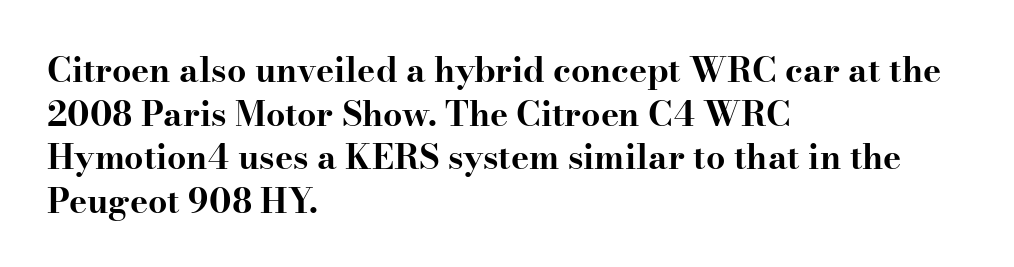
This sample uses an upright cut, with every glyph sitting square on the baseline. I'd call this a serif setting — the letters wear small feet. The space beneath each line is pristine and unruled. The face used here is rendered with its standard letterfit.
